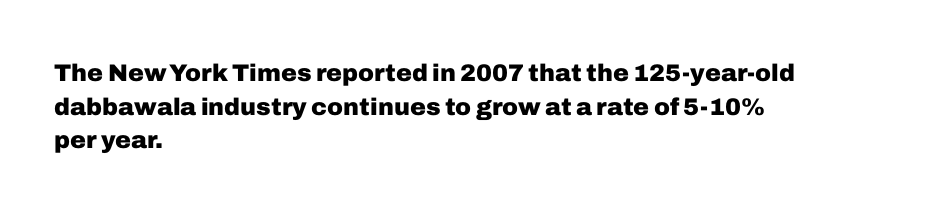
The image shows 24 px bold type, upright; set left-aligned, normal line spacing (1.4x), normal letter spacing, not underlined.
